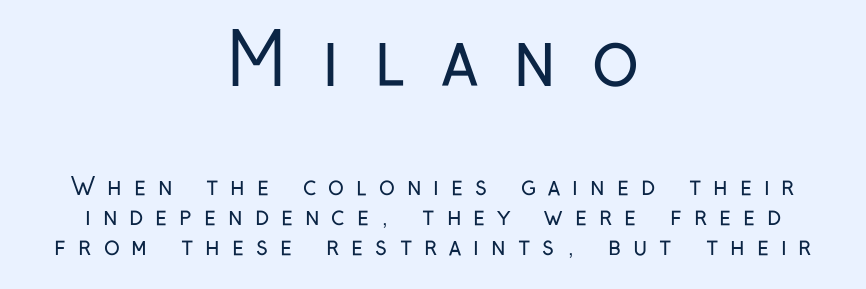
{"serif": "no", "italic": "no", "bold": "no", "weight": "regular", "width": "condensed", "stroke_contrast": "low", "x_height": "medium", "monospaced": "no", "underline": "no", "align": "center", "line_spacing": "normal", "line_spacing_ratio": 1.25, "letter_spacing": "wide", "letter_spacing_em": 0.5, "larger_block": "first", "size_ratio": 2.96, "glyph_px": 71}
